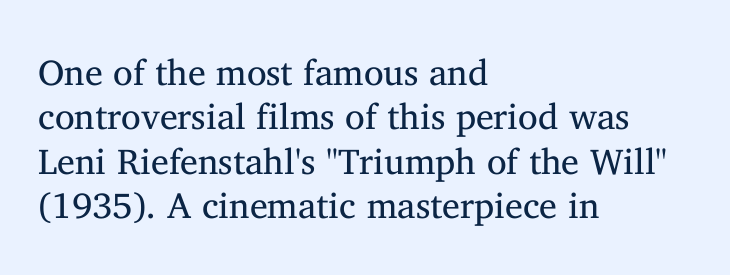
On a weight scale, this lands at 450 or below. Underlining? Definitely not there. Looks like regular typesetting: each glyph gets only the width it needs. Font category for this specimen: serif. Line starts are locked; line ends wander.
